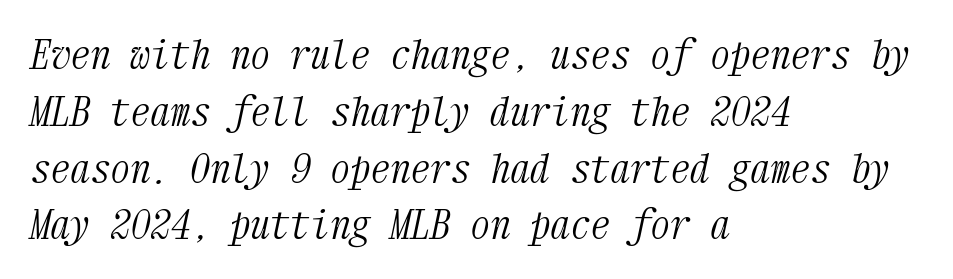
Q: Is the text bold? A: No.
Q: Is the text italic (slanted)? A: Yes, it leans right by about 12 degrees.
Q: Is the typeface a serif or a sans-serif typeface? A: Serif.
Q: Is the text underlined? A: No.
Q: How is the paragraph aligned? A: Left-aligned.
Q: Is the spacing between letters normal or unusually wide? A: Normal.
Q: Is the spacing between lines tight, normal or loose? A: Normal.
Q: Width (condensed, normal, or wide)? A: Condensed.
Q: Stroke contrast? A: Medium.
Q: x-height? A: Medium.
Q: Monospaced? A: Yes.
